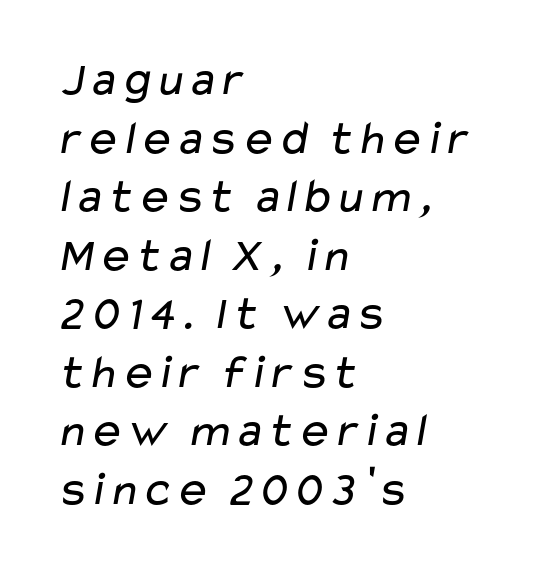
{"serif": "no", "bold": "no", "weight": "regular", "width": "wide", "stroke_contrast": "low", "x_height": "medium", "monospaced": "no", "underline": "no", "align": "left", "line_spacing_ratio": 1.22, "letter_spacing": "normal", "letter_spacing_em": 0.0, "glyph_px": 48}
